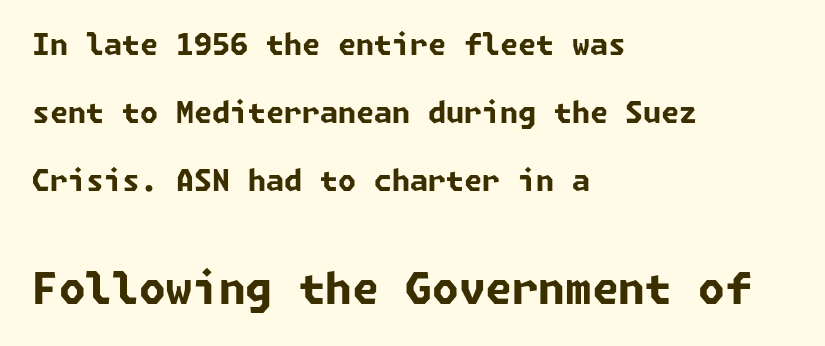
The image shows 43 px bold sans-serif type; set left-aligned, loose line spacing (2.34x), normal letter spacing, not underlined; the second (bottom) block is 1.48x larger; low stroke contrast and a medium x-height.
